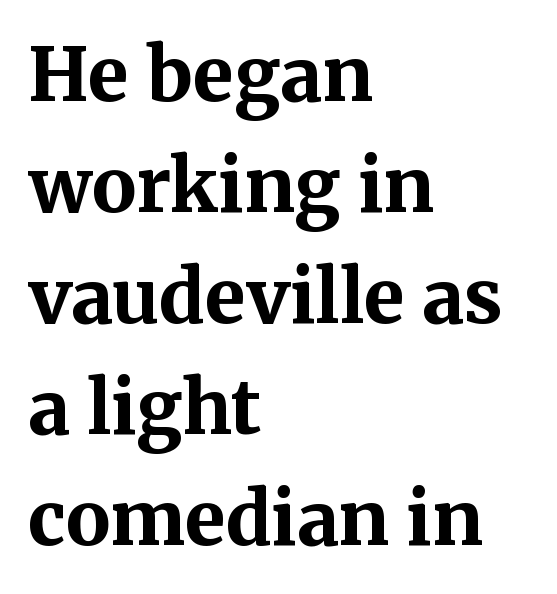
The image shows 74 px bold serif type, upright; set left-aligned, normal line spacing (1.5x), normal letter spacing, not underlined; medium stroke contrast and a medium x-height.
